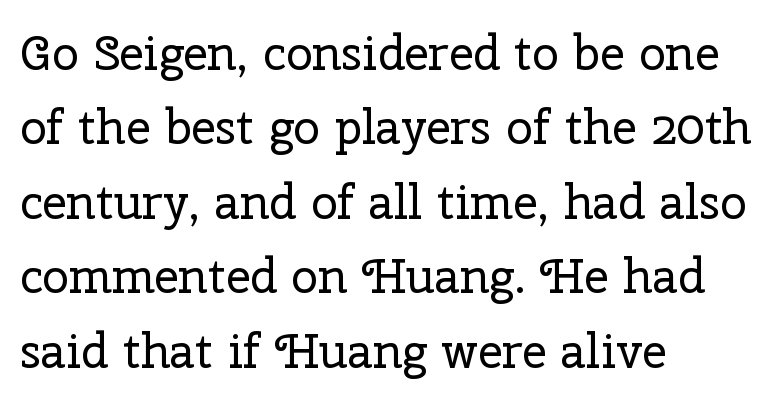
The image shows 48 px regular-weight serif type, upright; set left-aligned, normal line spacing (1.55x), normal letter spacing, not underlined; low stroke contrast and a medium x-height.
